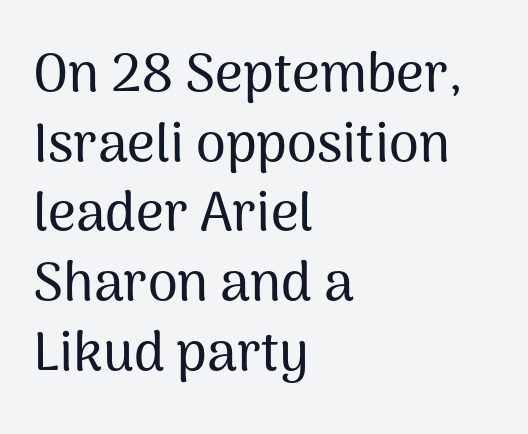
The passage shown has conventional tracking throughout. Are there feet on the stems? There aren't — it's a sans. These lines were composed using upright roman letters. The lines are quadded left. Does the leading feel generous? No, just average.
